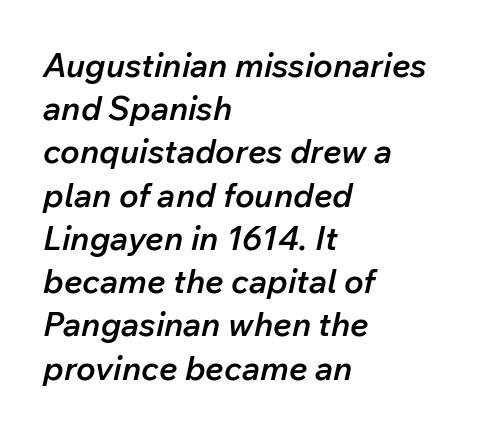
{"italic": "yes", "lean": "right", "slant_degrees": 12, "bold": "semi", "weight": "semibold", "width": "normal", "stroke_contrast": "low", "x_height": "medium", "monospaced": "no", "underline": "no", "align": "left", "line_spacing": "normal", "line_spacing_ratio": 1.31, "letter_spacing": "normal", "letter_spacing_em": 0.0, "glyph_px": 33}
